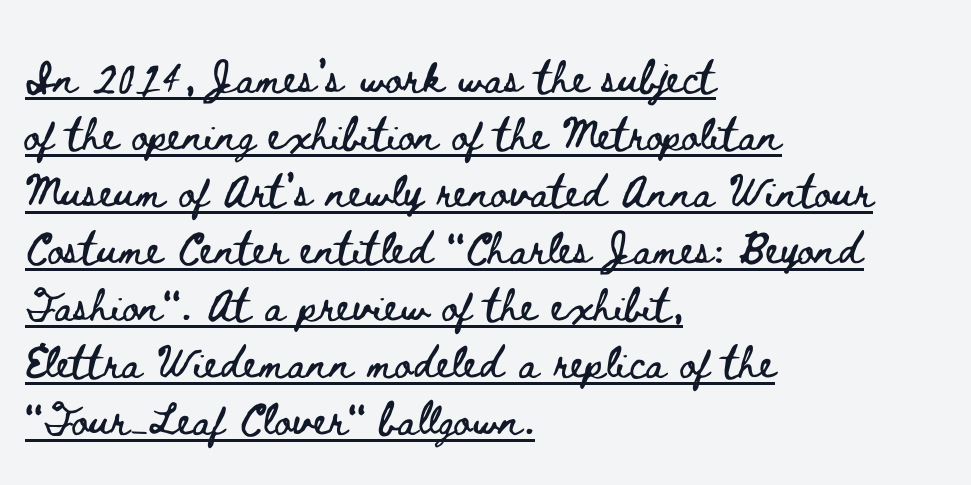
{"width": "wide", "stroke_contrast": "low", "x_height": "small", "monospaced": "no", "underline": "yes", "align": "left", "line_spacing": "normal", "line_spacing_ratio": 1.39, "letter_spacing": "normal", "letter_spacing_em": 0.0, "glyph_px": 41}
